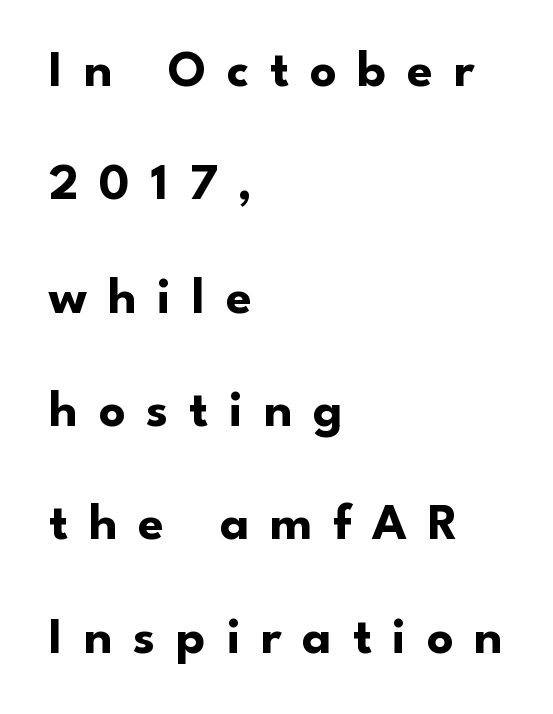
The image shows 52 px bold sans-serif type, upright; set left-aligned, loose line spacing (2.18x), unusually wide letter spacing (+0.4 em), not underlined; low stroke contrast and a small x-height.
